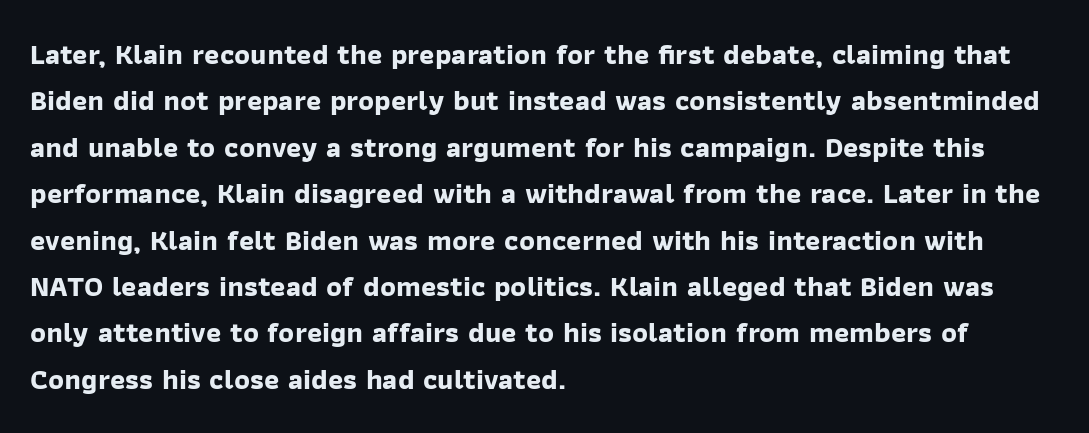
Q: Is the text bold? A: Yes.
Q: Is the typeface a serif or a sans-serif typeface? A: Sans-serif.
Q: Is the text underlined? A: No.
Q: How is the paragraph aligned? A: Left-aligned.
Q: Is the spacing between letters normal or unusually wide? A: Normal.
Q: Is the spacing between lines tight, normal or loose? A: Normal.
Q: Width (condensed, normal, or wide)? A: Normal.
Q: Stroke contrast? A: Low.
Q: x-height? A: Medium.
Q: Monospaced? A: No.
